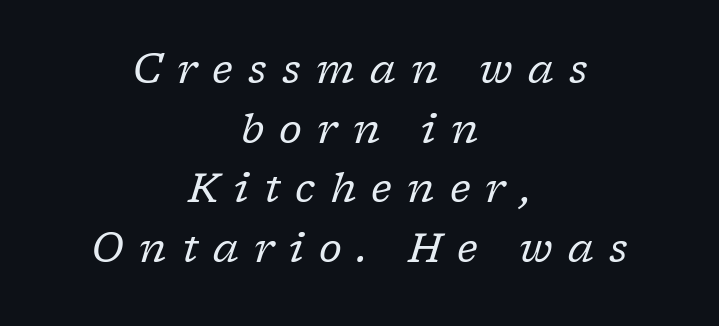
{"serif": "yes", "italic": "yes", "lean": "right", "slant_degrees": 17, "bold": "no", "weight": "regular", "width": "normal", "stroke_contrast": "low", "x_height": "medium", "monospaced": "no", "underline": "no", "align": "center", "line_spacing": "normal", "line_spacing_ratio": 1.49, "letter_spacing": "wide", "letter_spacing_em": 0.38, "glyph_px": 40}
